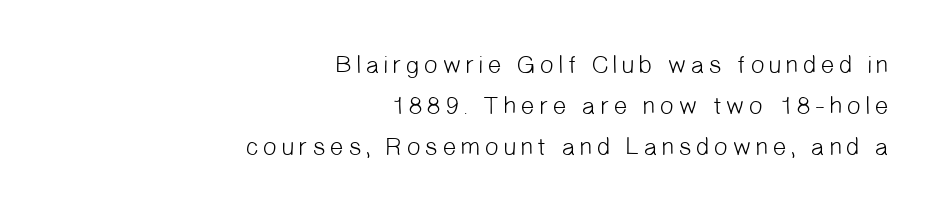
Q: Is the text bold? A: No.
Q: Is the text underlined? A: No.
Q: How is the paragraph aligned? A: Right-aligned.
Q: Is the spacing between lines tight, normal or loose? A: Normal.
